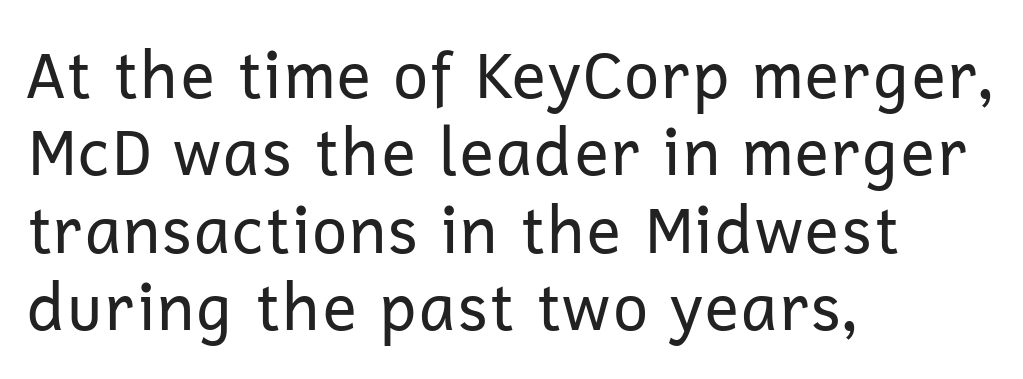
{"serif": "no", "italic": "no", "bold": "no", "weight": "regular", "width": "normal", "stroke_contrast": "low", "x_height": "medium", "monospaced": "no", "underline": "no", "align": "left", "line_spacing_ratio": 1.21, "letter_spacing": "normal", "letter_spacing_em": 0.0, "glyph_px": 64}
